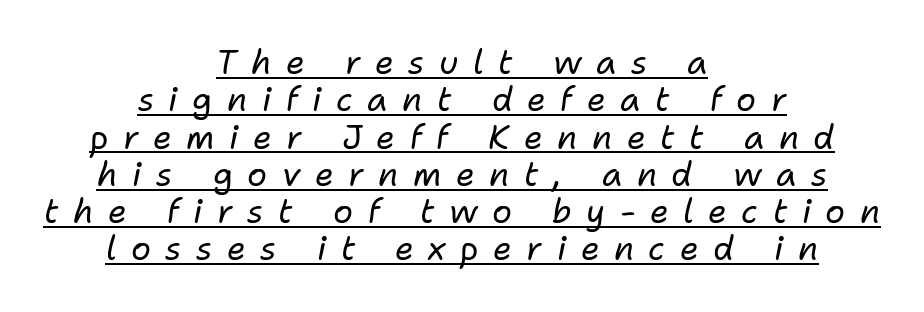
{"italic": "yes", "lean": "right", "slant_degrees": 11, "bold": "no", "weight": "regular", "width": "normal", "stroke_contrast": "low", "x_height": "medium", "monospaced": "no", "underline": "yes", "align": "center", "line_spacing": "tight", "line_spacing_ratio": 1.13, "letter_spacing": "wide", "letter_spacing_em": 0.44, "glyph_px": 33}
